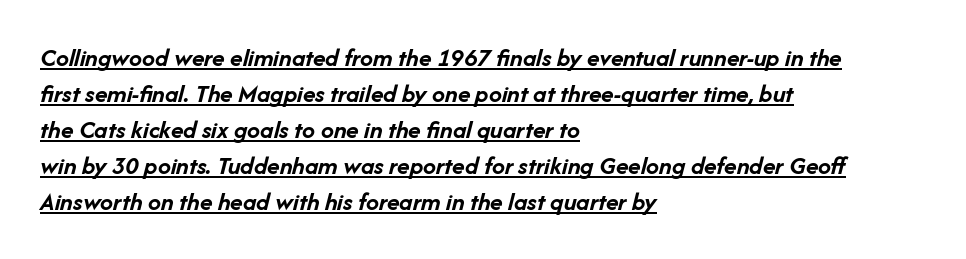
The image shows 26 px bold type, italic (leaning right); set left-aligned, normal line spacing (1.38x), normal letter spacing, underlined.
